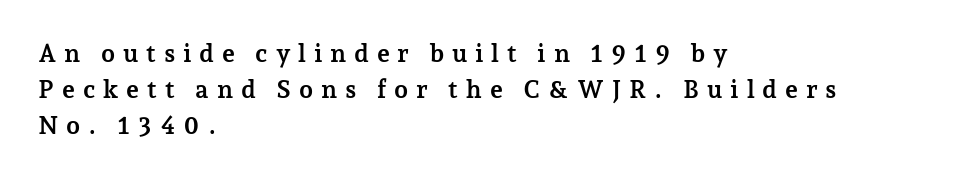
Unlike italic type, these characters show no tilt at all. Horizontally, the lines are justified to the leading edge only. A dark, heavy texture on the line: the type is bold. Descenders hang freely into open space. Words appear elongated and porous because spacing is wide.
